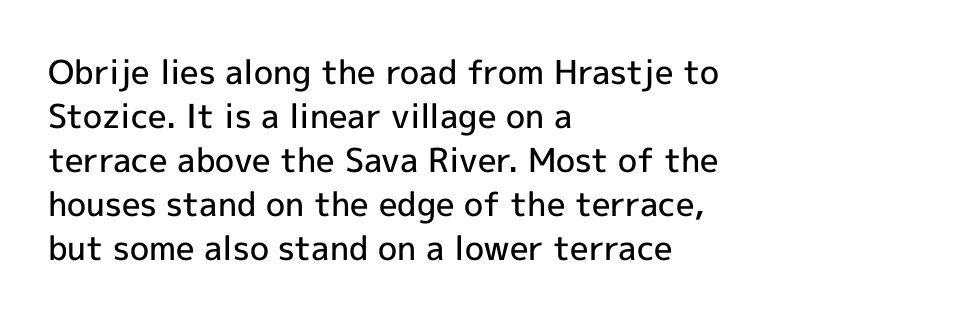
{"serif": "no", "italic": "no", "bold": "semi", "weight": "semibold", "width": "normal", "x_height": "medium", "monospaced": "no", "underline": "no", "align": "left", "line_spacing": "normal", "line_spacing_ratio": 1.33, "letter_spacing": "normal", "letter_spacing_em": 0.0, "glyph_px": 33}
